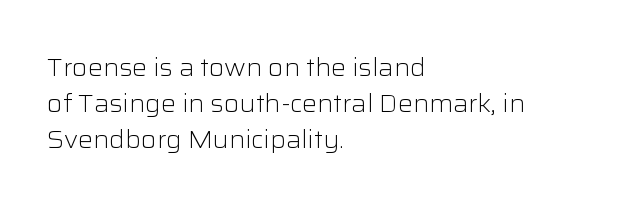
Q: Is the text bold? A: No.
Q: Is the text italic (slanted)? A: No, it is upright.
Q: Is the text underlined? A: No.
Q: How is the paragraph aligned? A: Left-aligned.
Q: Is the spacing between letters normal or unusually wide? A: Normal.
Q: Is the spacing between lines tight, normal or loose? A: Normal.
